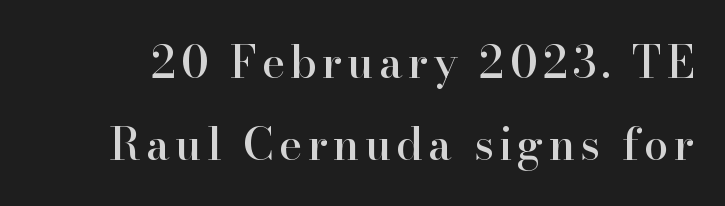
{"serif": "yes", "italic": "no", "width": "normal", "stroke_contrast": "high", "x_height": "small", "monospaced": "no", "underline": "no", "line_spacing_ratio": 1.86, "glyph_px": 44}
